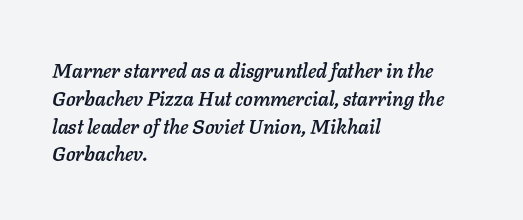
{"italic": "yes", "lean": "right", "slant_degrees": 11, "underline": "no", "align": "left", "line_spacing": "normal", "line_spacing_ratio": 1.39, "letter_spacing": "normal", "letter_spacing_em": 0.0, "glyph_px": 20}
